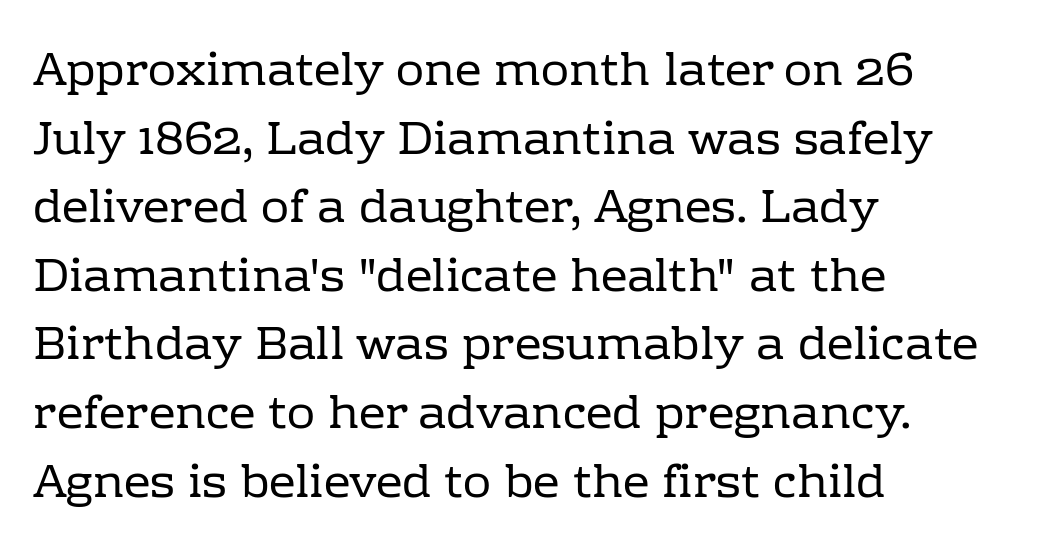
The image shows 47 px regular-weight serif type, upright; set left-aligned, normal line spacing (1.46x), normal letter spacing, not underlined; low stroke contrast and a medium x-height.
